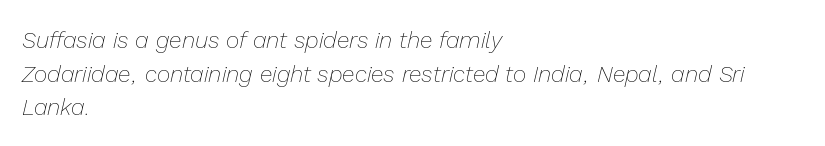
Q: Is the text bold? A: No.
Q: Is the text italic (slanted)? A: Yes, it leans right by about 13 degrees.
Q: Is the text underlined? A: No.
Q: How is the paragraph aligned? A: Left-aligned.
Q: Is the spacing between letters normal or unusually wide? A: Normal.
Q: Is the spacing between lines tight, normal or loose? A: Normal.
